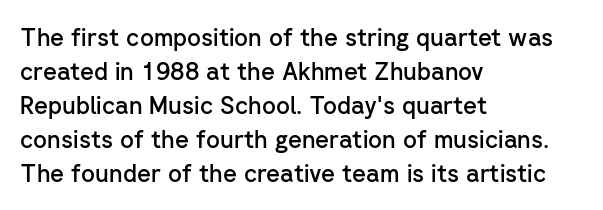
Bold? Not quite — semibold, heavier than regular but stopping short. Caption: standard tracking, unaltered. The setting favours the left margin, as ordinary paragraphs usually do. Leading matches the norm, producing a regular column. If you drew a line through each stem, it would be perfectly vertical. Bare-footed words on every line.
